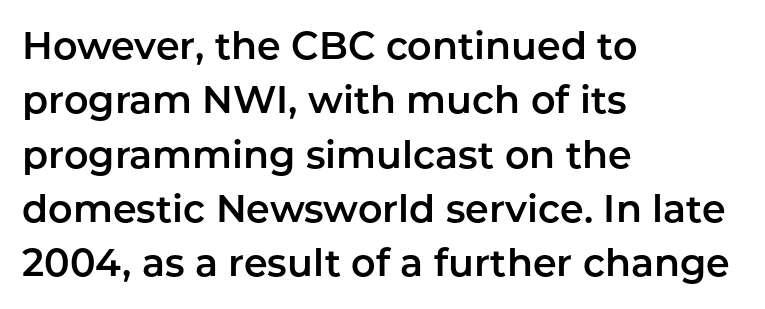
Q: Is the text italic (slanted)? A: No, it is upright.
Q: Is the typeface a serif or a sans-serif typeface? A: Sans-serif.
Q: Is the text underlined? A: No.
Q: How is the paragraph aligned? A: Left-aligned.
Q: Is the spacing between letters normal or unusually wide? A: Normal.
Q: Is the spacing between lines tight, normal or loose? A: Normal.
Q: Width (condensed, normal, or wide)? A: Normal.
Q: Stroke contrast? A: Low.
Q: x-height? A: Medium.
Q: Monospaced? A: No.
